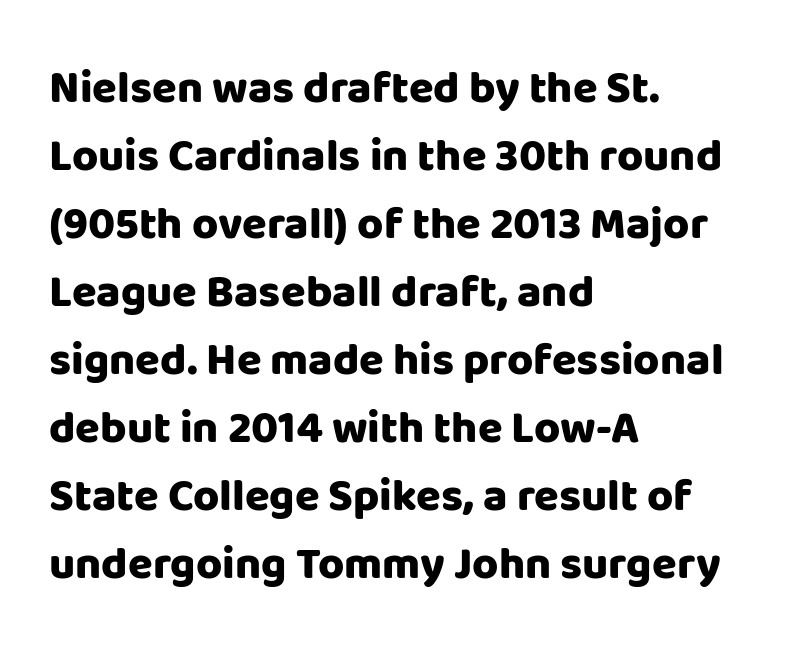
The image shows 45 px heavy sans-serif type, upright; set left-aligned, normal line spacing (1.51x), normal letter spacing, not underlined; low stroke contrast and a large x-height.
